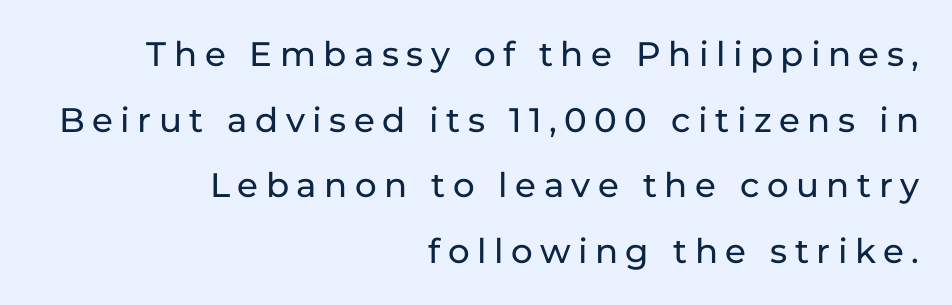
{"serif": "no", "italic": "no", "width": "normal", "stroke_contrast": "low", "x_height": "medium", "monospaced": "no", "underline": "no", "align": "right", "line_spacing": "loose", "line_spacing_ratio": 1.93, "letter_spacing": "wide", "letter_spacing_em": 0.22, "glyph_px": 34}
